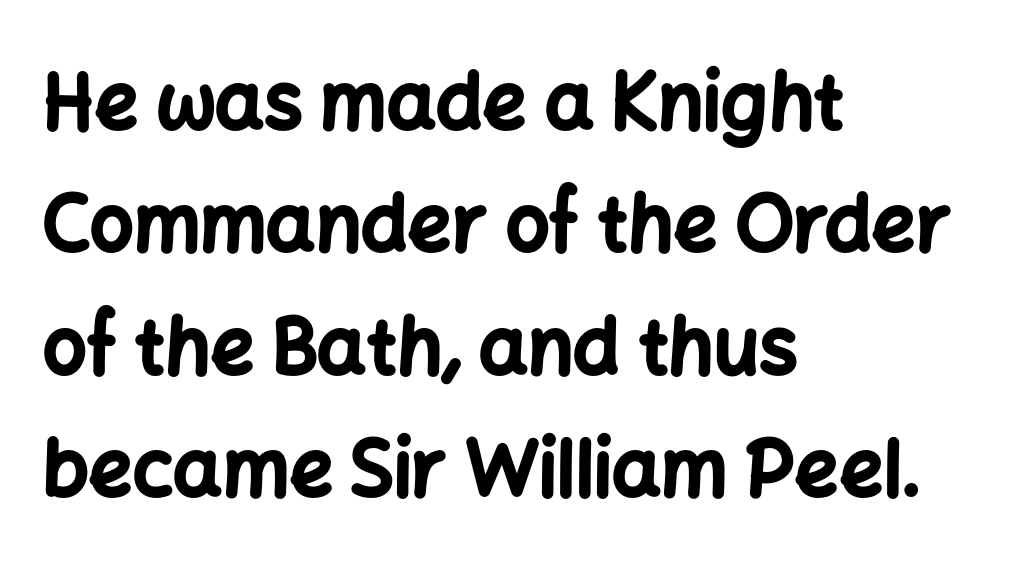
The image shows 77 px bold sans-serif type, upright; set left-aligned, normal line spacing (1.59x), normal letter spacing, not underlined; low stroke contrast and a medium x-height.
